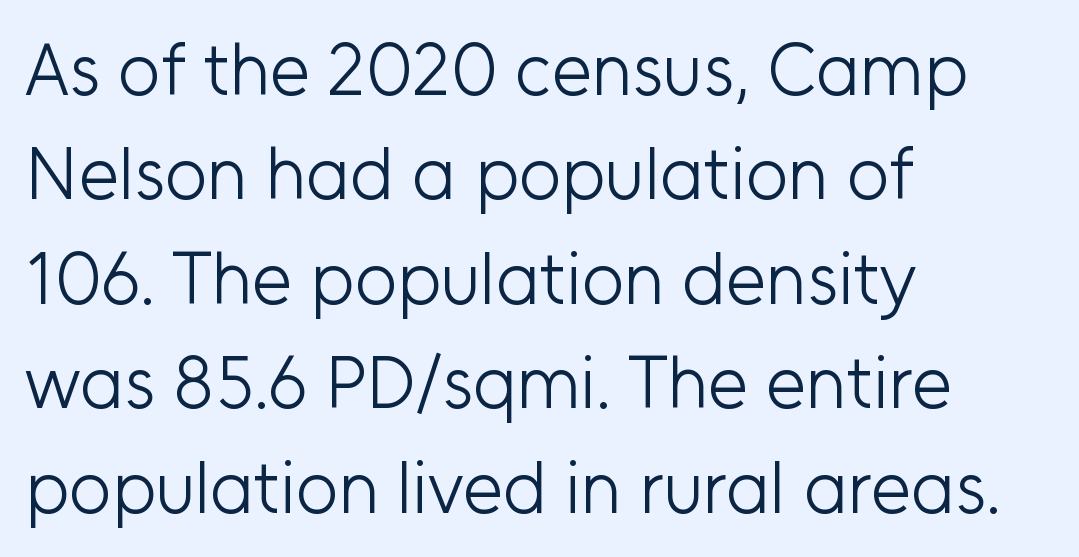
The image shows 73 px light sans-serif type, upright; set left-aligned, normal line spacing (1.43x), normal letter spacing, not underlined; low stroke contrast and a medium x-height.
